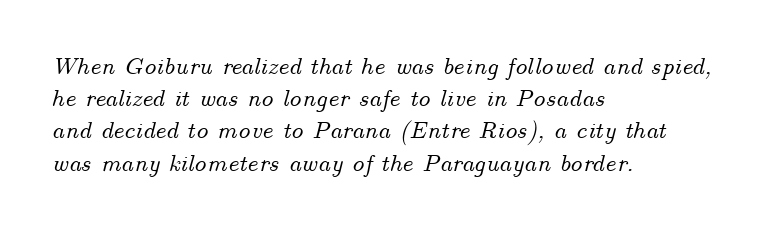
The image shows 25 px text type, italic (leaning right); set left-aligned, normal line spacing (1.29x), normal letter spacing, not underlined.
